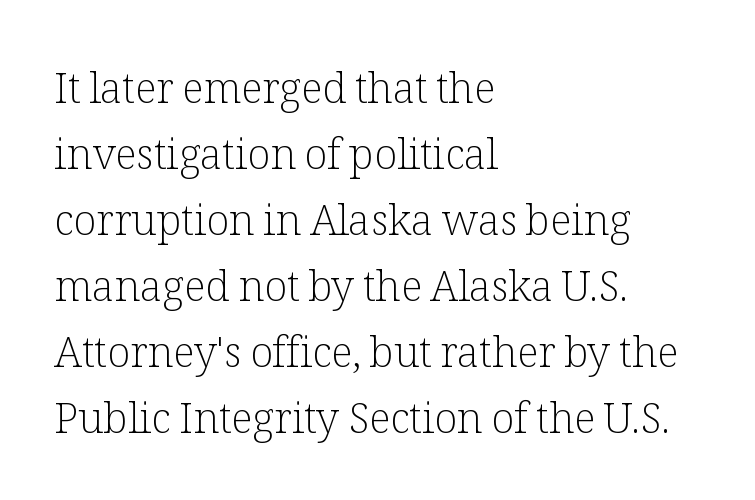
Evenly set lines give the paragraph a standard silhouette. The letters advance in unequal steps, a hallmark of proportional type. Notice how the passage keeps a crisp vertical edge on the left only. The strokes are not fattened; the text isn't bold. In terms of letterspacing, this is plain default setting.
